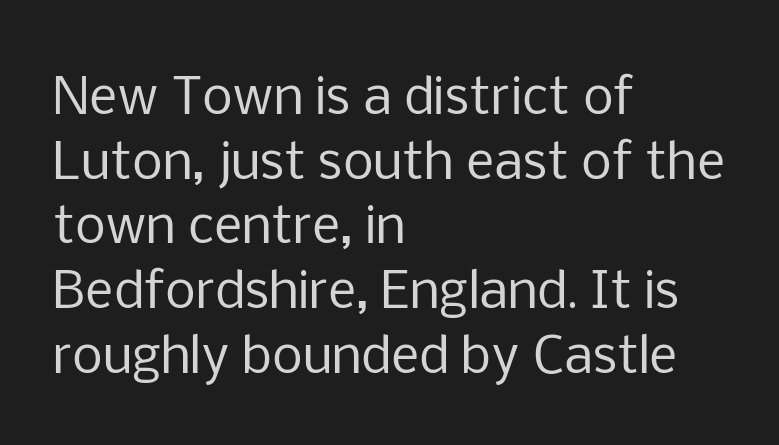
{"serif": "no", "italic": "no", "bold": "no", "weight": "regular", "width": "normal", "stroke_contrast": "low", "x_height": "medium", "monospaced": "no", "underline": "no", "align": "left", "line_spacing": "normal", "line_spacing_ratio": 1.32, "letter_spacing": "normal", "letter_spacing_em": 0.0, "glyph_px": 49}
